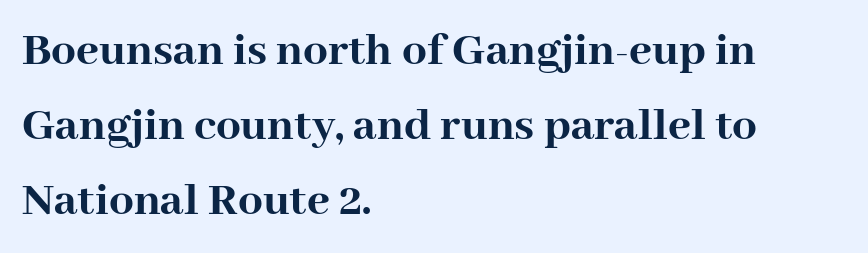
The image shows 49 px semibold serif type, upright; set left-aligned, normal line spacing (1.53x), normal letter spacing, not underlined; high stroke contrast and a medium x-height.
